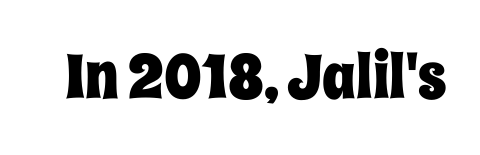
Q: Is the text italic (slanted)? A: No, it is upright.
Q: Is the text underlined? A: No.
Q: Is the spacing between letters normal or unusually wide? A: Normal.
Q: Width (condensed, normal, or wide)? A: Condensed.
Q: Stroke contrast? A: Low.
Q: x-height? A: Large.
Q: Monospaced? A: No.
